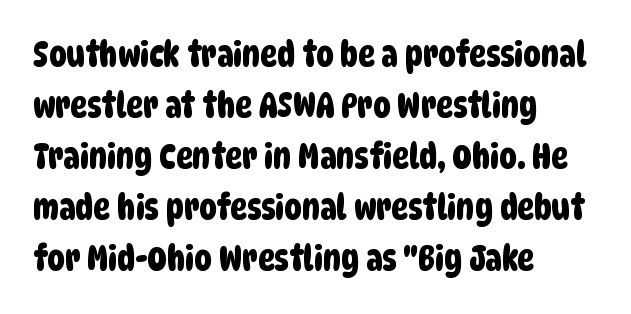
{"serif": "no", "width": "condensed", "stroke_contrast": "low", "x_height": "large", "monospaced": "no", "underline": "no", "align": "left", "line_spacing": "normal", "line_spacing_ratio": 1.46, "letter_spacing": "normal", "letter_spacing_em": 0.0, "glyph_px": 35}
